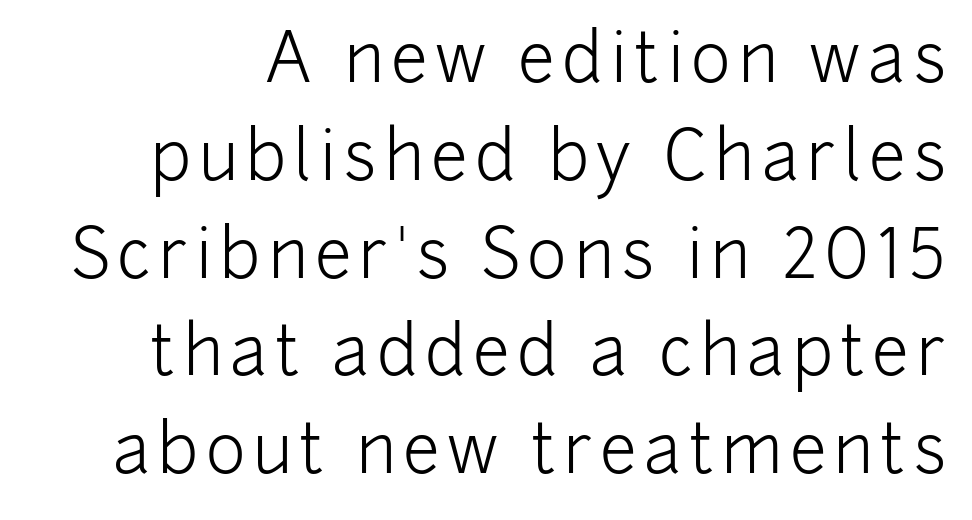
Students, observe: this is what conventionally led text looks like. In terms of letterform style, serifs are entirely absent. Summary of weight: not heavy and not bold. This sample has the flowing, uneven cadence of proportional lettering. The strip under each line holds only bare page. Unlike italic type, these characters show no tilt at all.
